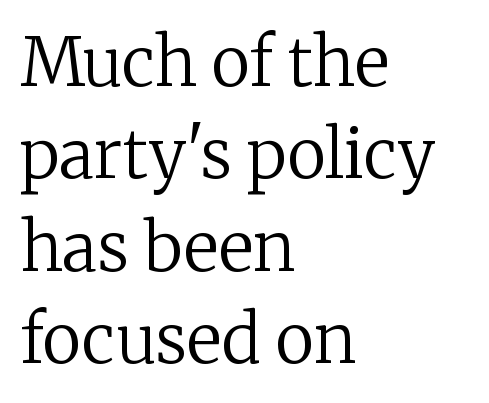
The image shows 67 px regular-weight serif type, upright; set left-aligned, normal line spacing (1.38x), normal letter spacing, not underlined; low stroke contrast and a medium x-height.
